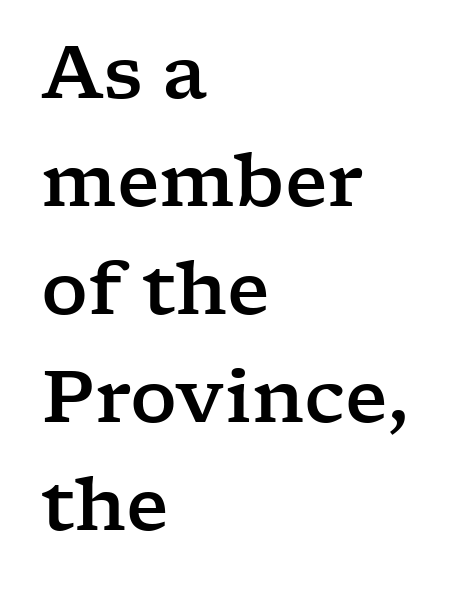
The image shows 73 px wide serif type, upright; set left-aligned, normal line spacing (1.48x), normal letter spacing, not underlined; low stroke contrast and a medium x-height.
